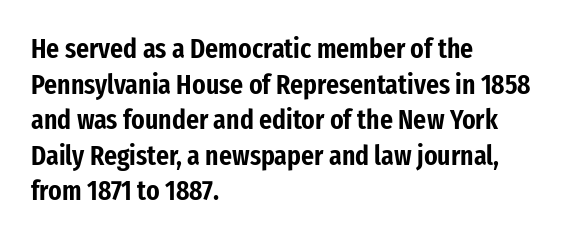
{"serif": "no", "italic": "no", "width": "condensed", "stroke_contrast": "low", "x_height": "medium", "monospaced": "no", "underline": "no", "align": "left", "line_spacing": "normal", "line_spacing_ratio": 1.27, "letter_spacing": "normal", "letter_spacing_em": 0.0, "glyph_px": 28}
